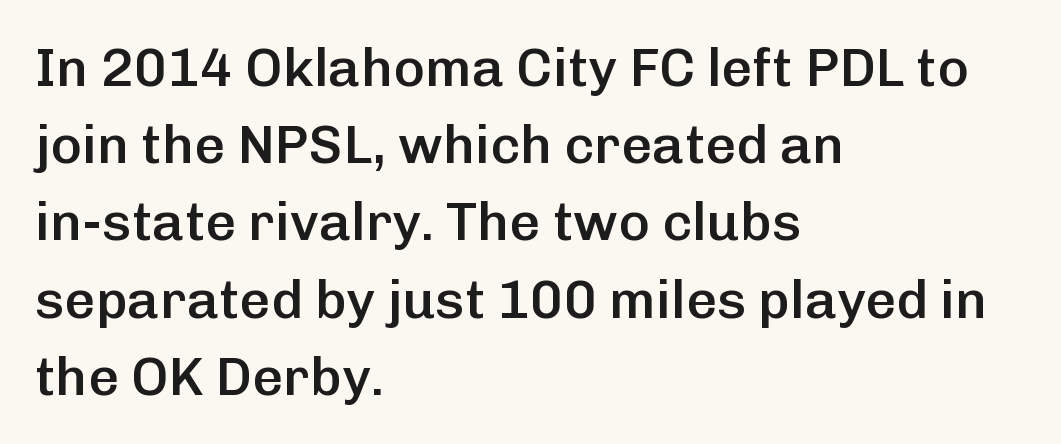
Successive baselines arrive at the customary interval. The letters stand upright; this is a roman face. Short note: letters normally spaced. The passage shown is not underscored anywhere. Each glyph is drawn with semibold strokes, heavier than normal yet not fully bold.
